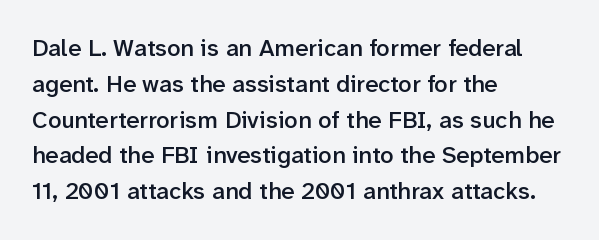
The image shows 24 px text type, upright; set left-aligned, normal line spacing (1.49x), normal letter spacing, not underlined.
